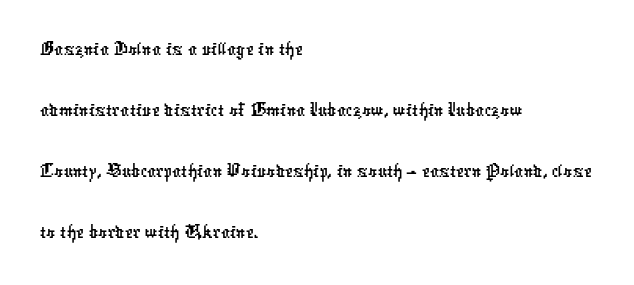
{"serif": "no", "width": "condensed", "stroke_contrast": "low", "x_height": "medium", "monospaced": "no", "underline": "no", "align": "left", "line_spacing": "normal", "line_spacing_ratio": 1.39, "letter_spacing": "normal", "letter_spacing_em": 0.0, "glyph_px": 44}
